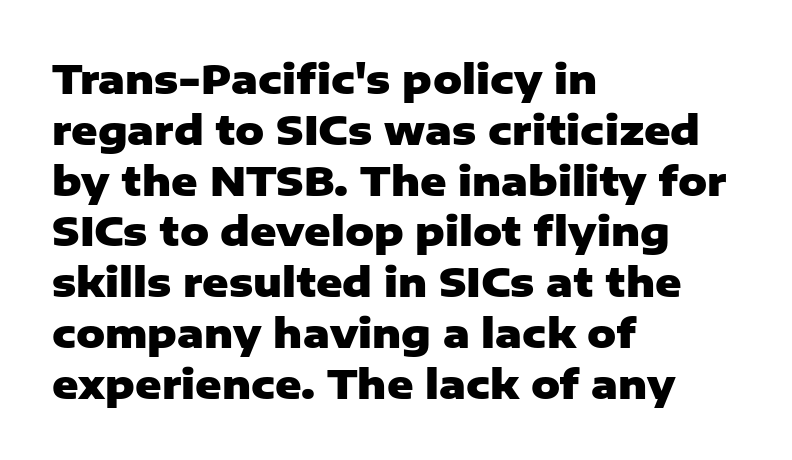
Typeset ragged right — the left edge is the straight one. How are the letters spaced? Ordinarily, with no added tracking. The glyphs are unaccompanied by any horizontal stroke below them. How heavy is the stroke? Heavy — this is a bold.
